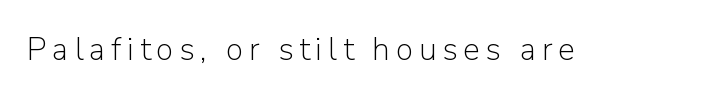
Q: Is the text bold? A: No.
Q: Is the text italic (slanted)? A: No, it is upright.
Q: Is the typeface a serif or a sans-serif typeface? A: Sans-serif.
Q: Is the text underlined? A: No.
Q: Width (condensed, normal, or wide)? A: Normal.
Q: Stroke contrast? A: Low.
Q: x-height? A: Medium.
Q: Monospaced? A: No.
